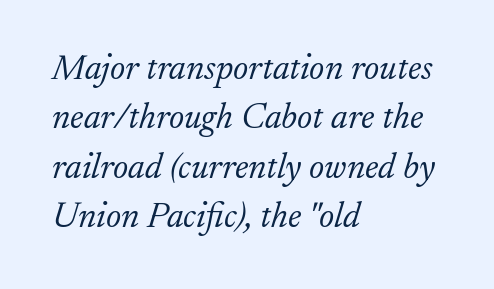
The typography opts for an oblique posture over an upright one. The face used here is proportionally spaced, like ordinary book or web type. The leading is moderate, giving the passage an even texture. Tracking here is standard; glyphs follow each other at the usual distance.
